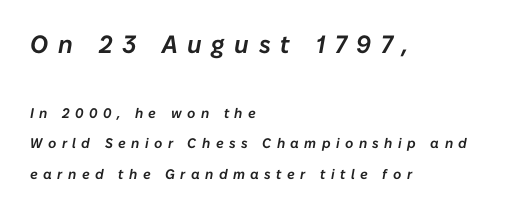
The image shows 25 px text type, italic (leaning right); set left-aligned, loose line spacing (2.19x), unusually wide letter spacing (+0.39 em), not underlined; the first (top) block is 1.79x larger.
